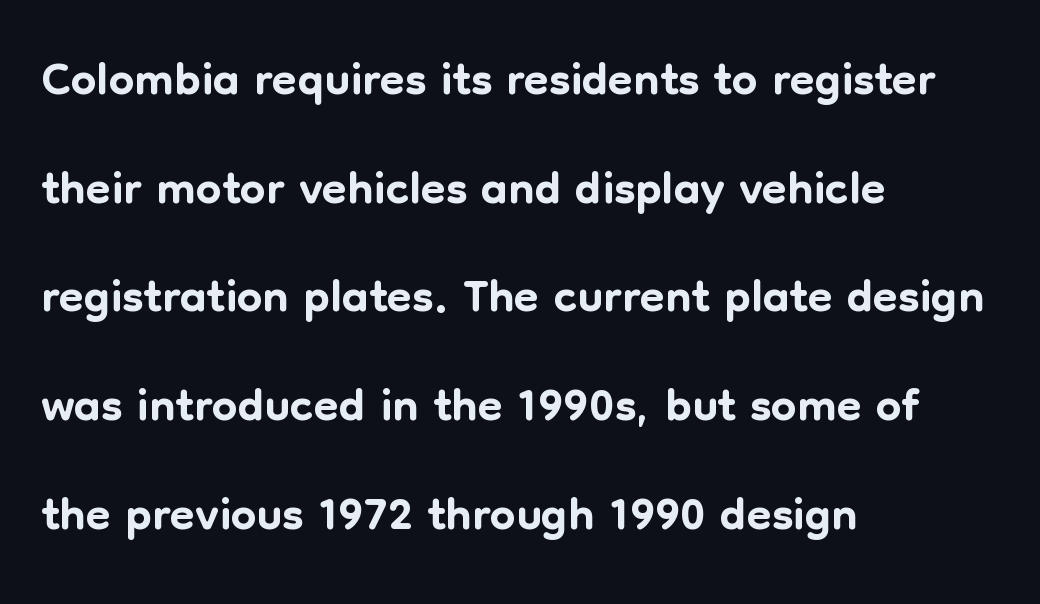
Q: Is the text italic (slanted)? A: No, it is upright.
Q: Is the typeface a serif or a sans-serif typeface? A: Sans-serif.
Q: Is the text underlined? A: No.
Q: How is the paragraph aligned? A: Left-aligned.
Q: Is the spacing between letters normal or unusually wide? A: Normal.
Q: Is the spacing between lines tight, normal or loose? A: Normal.
Q: Width (condensed, normal, or wide)? A: Normal.
Q: Stroke contrast? A: Low.
Q: x-height? A: Medium.
Q: Monospaced? A: No.
